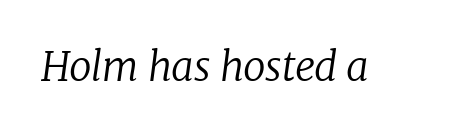
Q: Is the text bold? A: No.
Q: Is the text italic (slanted)? A: Yes, it leans right by about 8 degrees.
Q: Is the typeface a serif or a sans-serif typeface? A: Serif.
Q: Is the text underlined? A: No.
Q: Is the spacing between letters normal or unusually wide? A: Normal.
Q: Width (condensed, normal, or wide)? A: Normal.
Q: Stroke contrast? A: Low.
Q: x-height? A: Medium.
Q: Monospaced? A: No.
